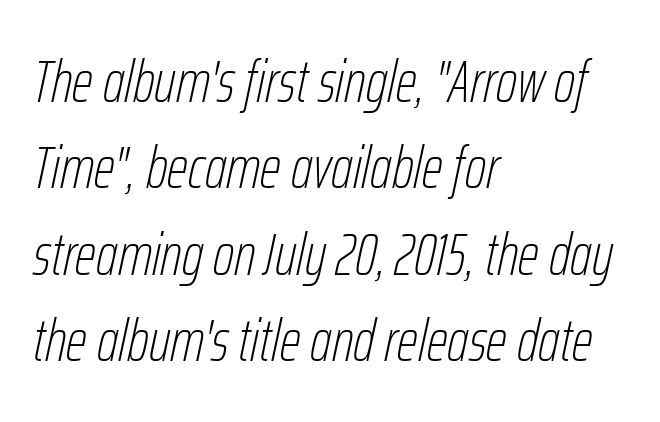
The image shows 60 px thin, condensed type, italic (leaning right); set left-aligned, normal line spacing (1.44x), normal letter spacing, not underlined; low stroke contrast and a medium x-height.
